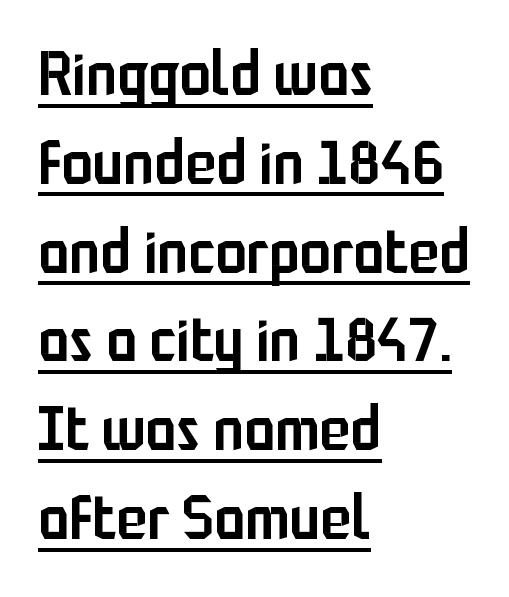
Q: Is the text bold? A: Semi-bold.
Q: Is the text italic (slanted)? A: No, it is upright.
Q: Is the typeface a serif or a sans-serif typeface? A: Sans-serif.
Q: Is the text underlined? A: Yes.
Q: How is the paragraph aligned? A: Left-aligned.
Q: Is the spacing between letters normal or unusually wide? A: Normal.
Q: Is the spacing between lines tight, normal or loose? A: Normal.
Q: Width (condensed, normal, or wide)? A: Condensed.
Q: Stroke contrast? A: Low.
Q: x-height? A: Medium.
Q: Monospaced? A: No.
